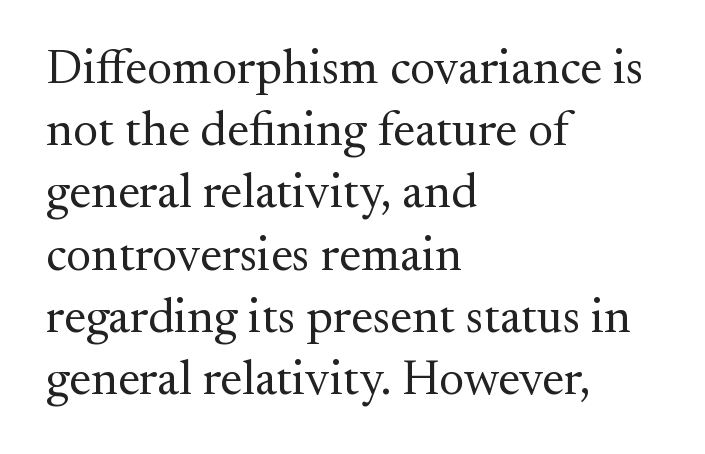
Q: Is the text bold? A: No.
Q: Is the text italic (slanted)? A: No, it is upright.
Q: Is the typeface a serif or a sans-serif typeface? A: Serif.
Q: Is the text underlined? A: No.
Q: How is the paragraph aligned? A: Left-aligned.
Q: Is the spacing between letters normal or unusually wide? A: Normal.
Q: Is the spacing between lines tight, normal or loose? A: Normal.
Q: Width (condensed, normal, or wide)? A: Normal.
Q: Stroke contrast? A: Medium.
Q: x-height? A: Small.
Q: Monospaced? A: No.
